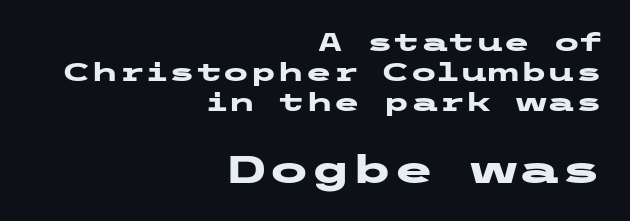
Q: Is the text bold? A: Yes.
Q: Is the text italic (slanted)? A: No, it is upright.
Q: Is the typeface a serif or a sans-serif typeface? A: Sans-serif.
Q: Is the text underlined? A: No.
Q: How is the paragraph aligned? A: Right-aligned.
Q: Is the spacing between letters normal or unusually wide? A: Normal.
Q: Which block of text is set in a larger size, the first (top) or the second (bottom)? A: The second (bottom) one.
Q: Width (condensed, normal, or wide)? A: Wide.
Q: Stroke contrast? A: Low.
Q: x-height? A: Medium.
